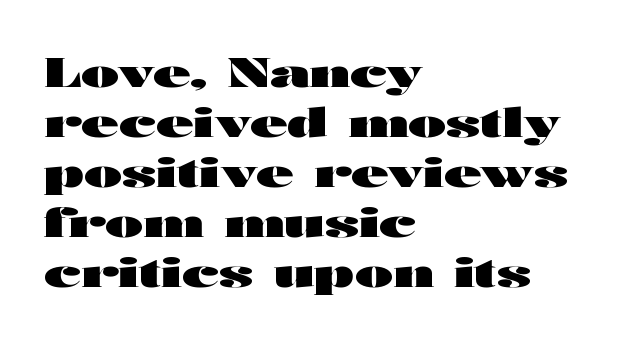
The image shows 41 px heavy, wide type, upright; set left-aligned, line spacing 1.22x, normal letter spacing, not underlined; high stroke contrast and a medium x-height.
